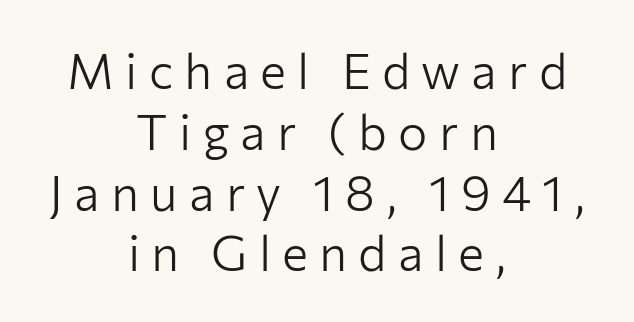
The image shows 49 px light sans-serif type, upright; set centered, line spacing 1.24x, unusually wide letter spacing (+0.23 em), not underlined; low stroke contrast and a medium x-height.
